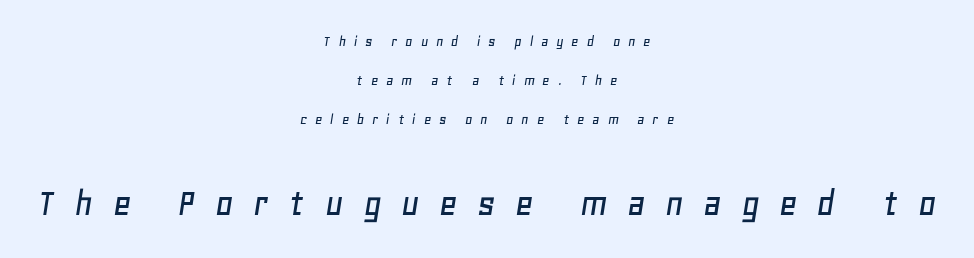
The emphasis by scale lands on block number two, below. Here the designer chose a conventional face with non-uniform glyph widths. The gaps between neighbouring characters are conspicuously large. Alignment: centered.
